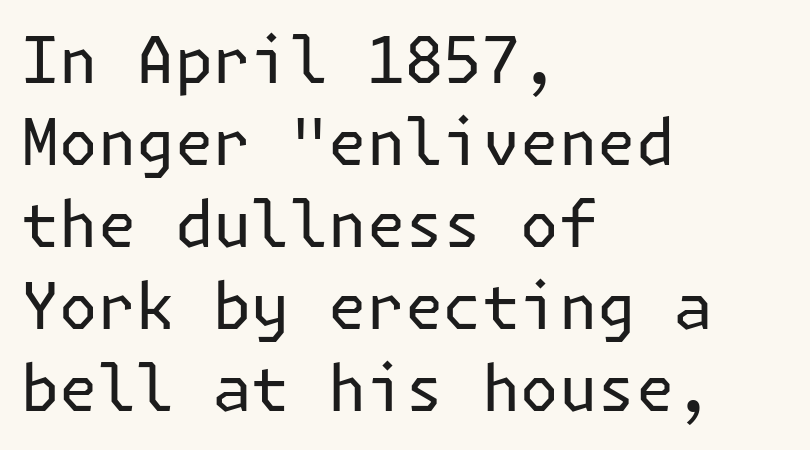
The weight tops out at a normal text grade. Look at the tracking — it's just the regular setting, nothing added. The paragraph has a hard left edge and a soft right edge. Has an underline been added? It has not. What kind of face is this? One without serifs — a sans. Posture: straight, roman, zero tilt.
